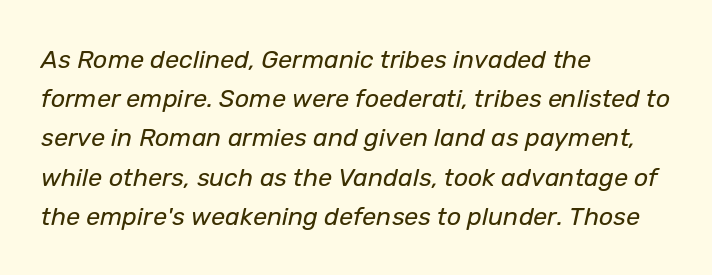
The font is comparable to plain body text, perhaps lighter. Characters follow at the spacing the type designer built in. The glyphs look as if they've been sheared to an angle. The leading is moderate, giving the passage an even texture. Type without underlining.
